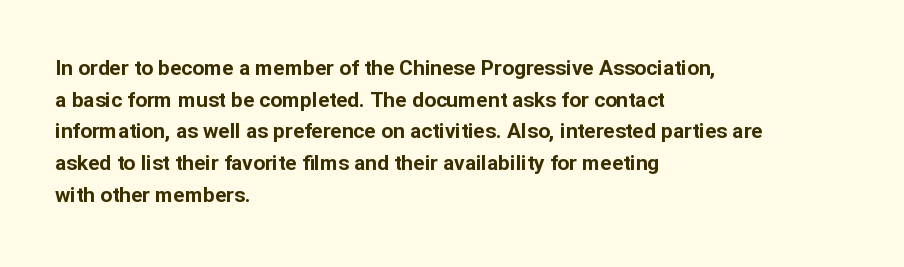
The image shows 21 px bold type, upright; set left-aligned, normal line spacing (1.51x), normal letter spacing, not underlined.
